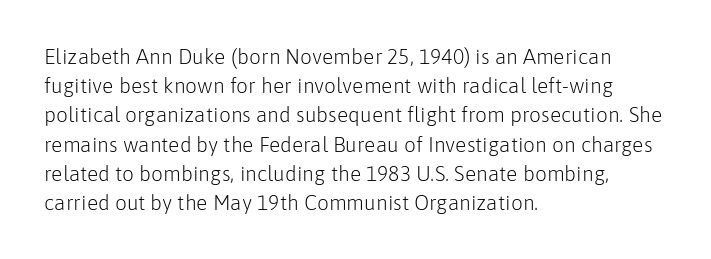
The image shows 21 px text type, upright; set left-aligned, normal line spacing (1.39x), normal letter spacing, not underlined.
